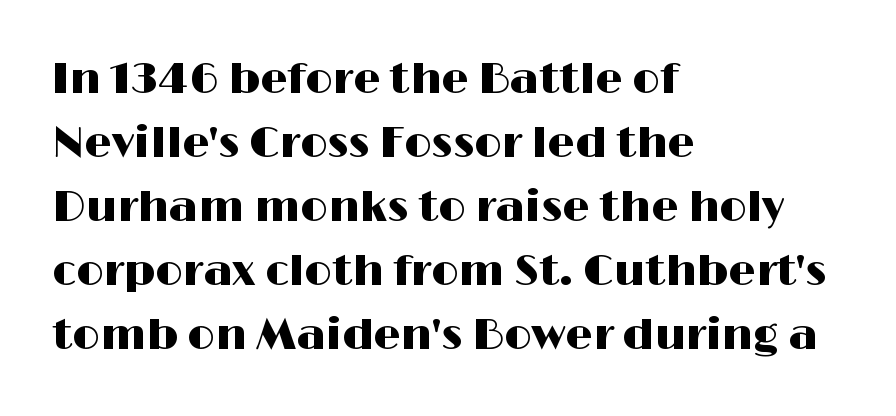
{"serif": "no", "italic": "no", "width": "wide", "stroke_contrast": "high", "x_height": "medium", "monospaced": "no", "underline": "no", "align": "left", "line_spacing": "normal", "line_spacing_ratio": 1.49, "letter_spacing": "normal", "letter_spacing_em": 0.0, "glyph_px": 43}
